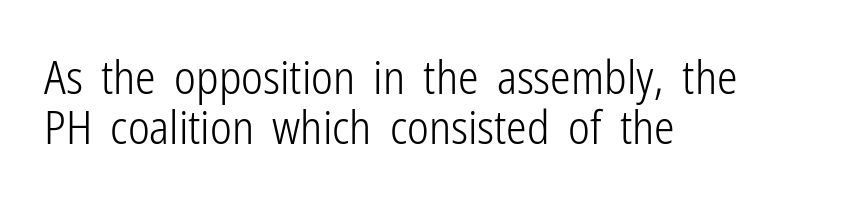
The image shows 46 px light, condensed sans-serif type, upright; set left-aligned, tight line spacing (1.08x), normal letter spacing, not underlined; low stroke contrast and a medium x-height.
